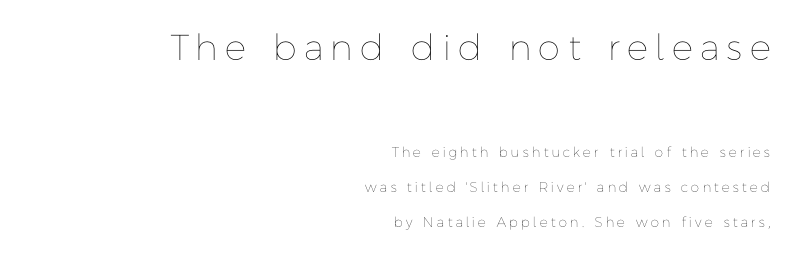
{"italic": "no", "bold": "no", "weight": "thin", "width": "normal", "stroke_contrast": "low", "x_height": "medium", "monospaced": "no", "underline": "no", "align": "right", "line_spacing": "loose", "line_spacing_ratio": 2.49, "letter_spacing": "wide", "letter_spacing_em": 0.25, "larger_block": "first", "size_ratio": 2.57, "glyph_px": 36}
